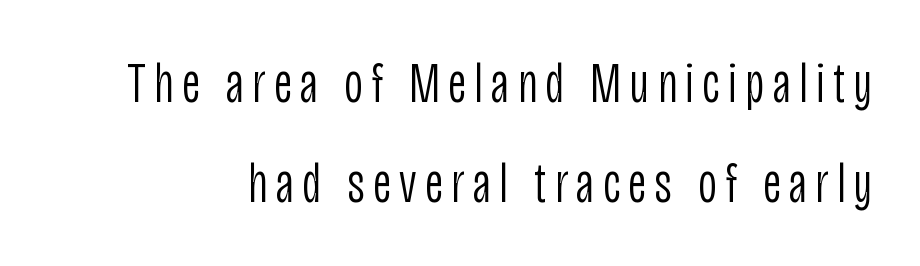
Q: Is the text bold? A: No.
Q: Is the text italic (slanted)? A: No, it is upright.
Q: Is the typeface a serif or a sans-serif typeface? A: Sans-serif.
Q: Is the text underlined? A: No.
Q: Width (condensed, normal, or wide)? A: Condensed.
Q: Stroke contrast? A: Low.
Q: x-height? A: Large.
Q: Monospaced? A: No.
